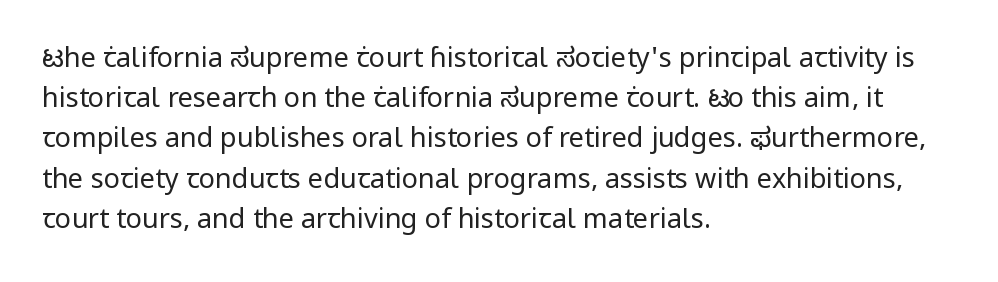
Q: Is the text bold? A: No.
Q: Is the text italic (slanted)? A: No, it is upright.
Q: Is the text underlined? A: No.
Q: How is the paragraph aligned? A: Left-aligned.
Q: Is the spacing between letters normal or unusually wide? A: Normal.
Q: Is the spacing between lines tight, normal or loose? A: Normal.
